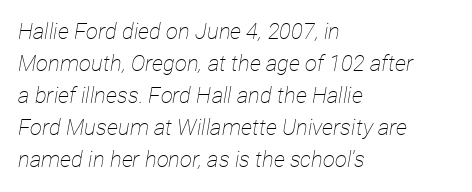
What stands out about the letter spacing? Nothing — it is the standard amount. The font's italic variant was chosen for this text. Each stroke keeps to a modest, everyday thickness or less. The rows are spaced the way most documents space them.
